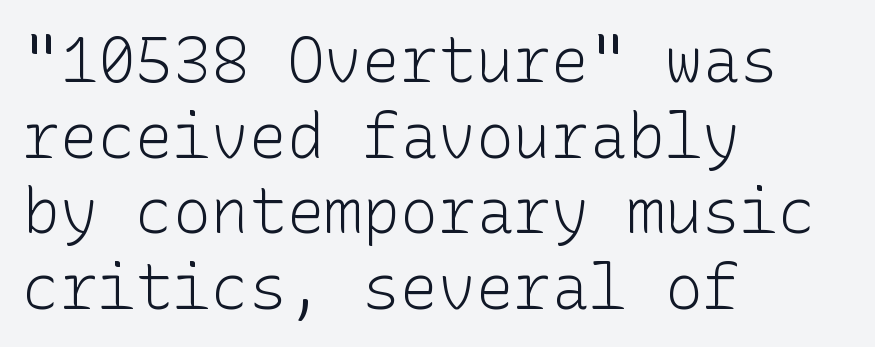
The specimen omits any rule beneath the text block's lines. Observe the ordinary spacing: letters are neighbours, not strangers. The lines are quadded left. I'd call this a sans setting — the letters go barefoot. Posture: vertical. Think standard paragraph weight, or any step lighter than that.
